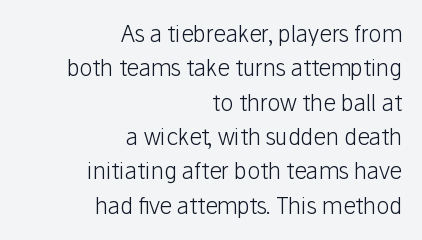
{"italic": "no", "bold": "no", "underline": "no", "align": "right", "line_spacing": "normal", "line_spacing_ratio": 1.56, "letter_spacing": "normal", "letter_spacing_em": 0.0, "glyph_px": 22}
